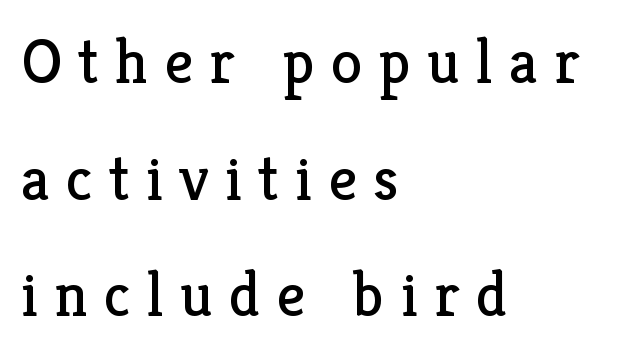
{"serif": "yes", "italic": "no", "bold": "no", "weight": "regular", "width": "normal", "stroke_contrast": "low", "x_height": "medium", "monospaced": "no", "underline": "no", "align": "left", "line_spacing_ratio": 1.85, "letter_spacing": "wide", "letter_spacing_em": 0.26, "glyph_px": 63}
